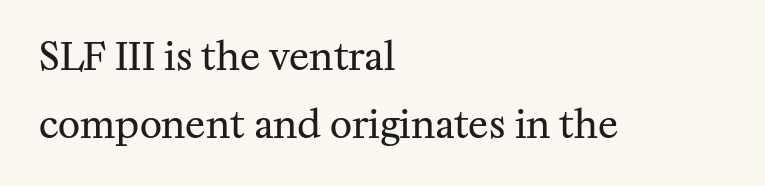
The passage shown is not underscored anywhere. Do the characters align in a grid? No, the font is proportional. No letter is thick-stroked: the sample isn't bold. Old-style or modern, the face here clearly has serifs. Horizontally, the lines are justified to the leading edge only.
